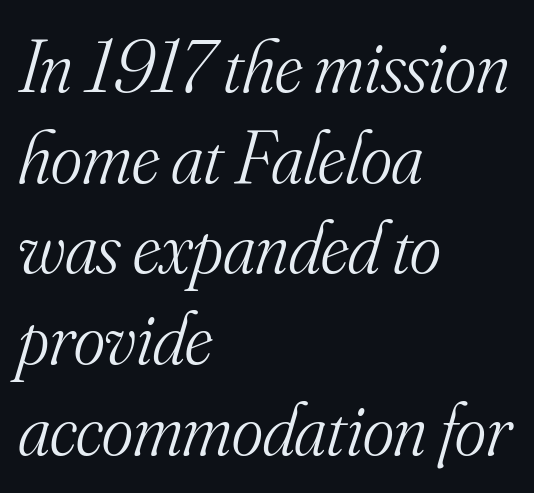
The image shows 75 px light serif type, italic (leaning right); set left-aligned, line spacing 1.21x, normal letter spacing, not underlined; medium stroke contrast and a small x-height.
